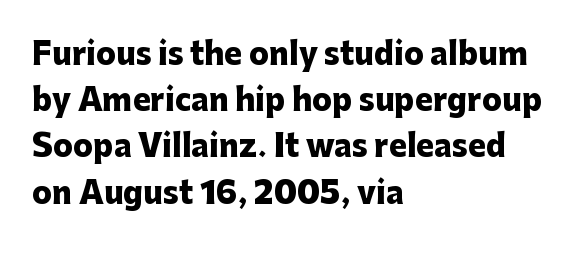
A typesetter would call this proportional, since set widths differ per character. Nope, no serifs anywhere on these letters. A typesetter would call this leading conventional body-copy spacing. Horizontal alignment here is leftward, the default for most running prose. The space beneath each line is pristine and unruled.
